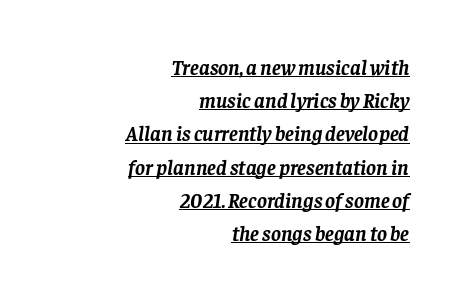
Q: Is the text bold? A: Yes.
Q: Is the text italic (slanted)? A: Yes, it leans right by about 8 degrees.
Q: Is the text underlined? A: Yes.
Q: How is the paragraph aligned? A: Right-aligned.
Q: Is the spacing between letters normal or unusually wide? A: Normal.
Q: Is the spacing between lines tight, normal or loose? A: Normal.
